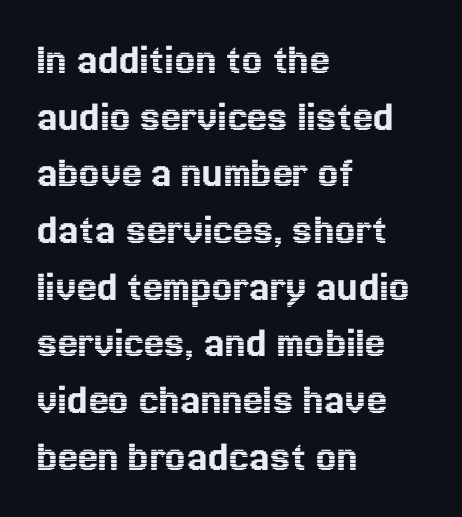
{"italic": "no", "width": "normal", "x_height": "medium", "monospaced": "no", "underline": "no", "align": "left", "line_spacing": "normal", "line_spacing_ratio": 1.26, "letter_spacing": "normal", "letter_spacing_em": 0.0, "glyph_px": 45}
